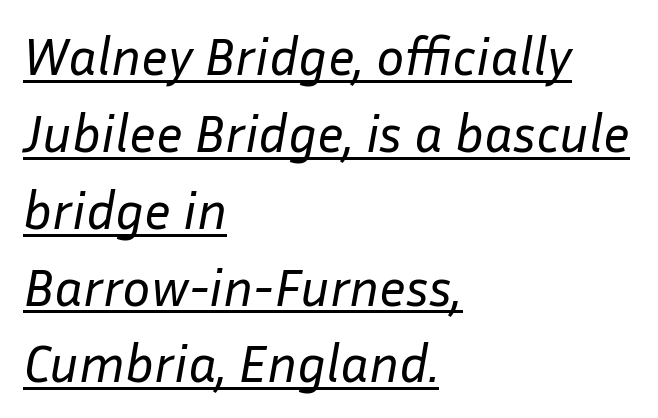
Q: Is the text bold? A: No.
Q: Is the text italic (slanted)? A: Yes, it leans right by about 10 degrees.
Q: Is the text underlined? A: Yes.
Q: How is the paragraph aligned? A: Left-aligned.
Q: Is the spacing between letters normal or unusually wide? A: Normal.
Q: Is the spacing between lines tight, normal or loose? A: Normal.
Q: Width (condensed, normal, or wide)? A: Normal.
Q: Stroke contrast? A: Low.
Q: x-height? A: Medium.
Q: Monospaced? A: No.
